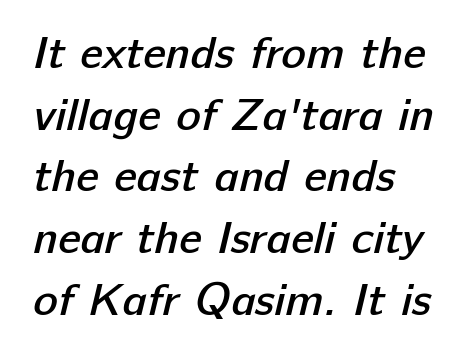
The image shows 46 px semibold sans-serif type; set left-aligned, normal line spacing (1.34x), normal letter spacing, not underlined; low stroke contrast and a medium x-height.
